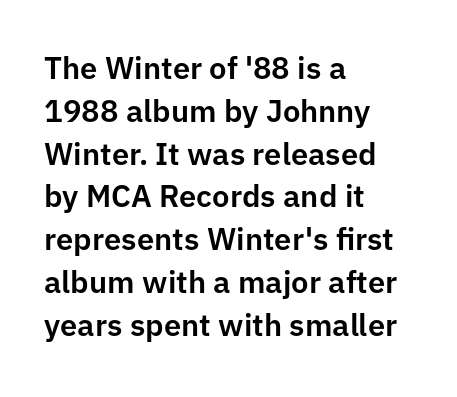
Q: Is the text italic (slanted)? A: No, it is upright.
Q: Is the typeface a serif or a sans-serif typeface? A: Sans-serif.
Q: Is the text underlined? A: No.
Q: How is the paragraph aligned? A: Left-aligned.
Q: Is the spacing between letters normal or unusually wide? A: Normal.
Q: Is the spacing between lines tight, normal or loose? A: Normal.
Q: Width (condensed, normal, or wide)? A: Normal.
Q: Stroke contrast? A: Low.
Q: x-height? A: Medium.
Q: Monospaced? A: No.
